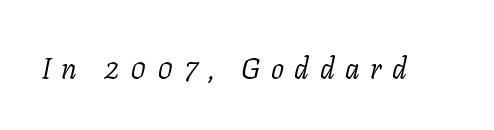
If you drew a line through each stem, it would be angled. Looks like regular typesetting: each glyph gets only the width it needs. Bare-footed words on every line. This sample uses expanded letter spacing, leaving extra air between glyphs.
